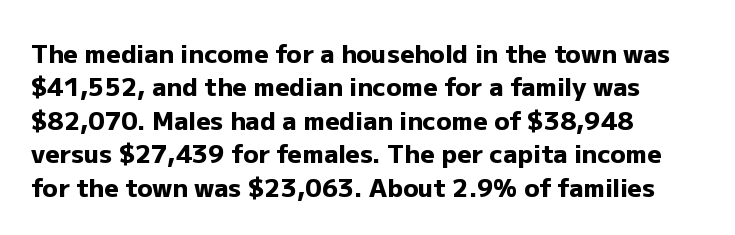
The image shows 25 px bold type, upright; set left-aligned, normal line spacing (1.34x), normal letter spacing, not underlined.
